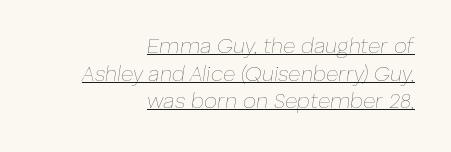
The characters are drawn with everyday or finer stroke widths. You can see a thin bar hugging the bottom of the glyphs. Horizontal bands of white between lines are of average thickness. The text block is weighted toward the right margin, trailing off unevenly leftward. Slanted lettering throughout.
